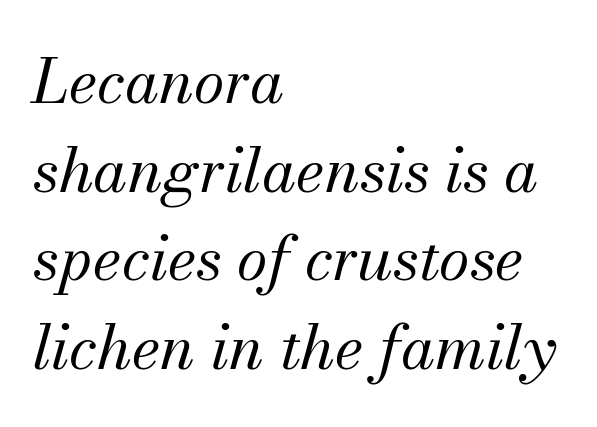
Each stroke keeps to a modest, everyday thickness or less. The face used here is rendered with its standard letterfit. Does the copy run flush right? No — it runs flush left. The face used here is proportionally spaced, like ordinary book or web type. Posture: slanted.
